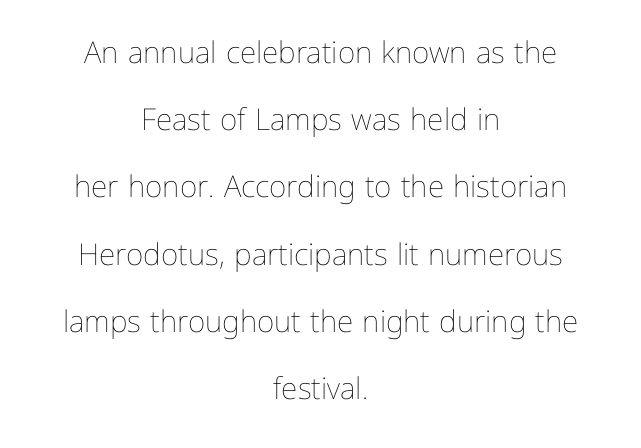
The image shows 30 px thin type, upright; set centered, loose line spacing (2.24x), normal letter spacing, not underlined; low stroke contrast and a medium x-height.
